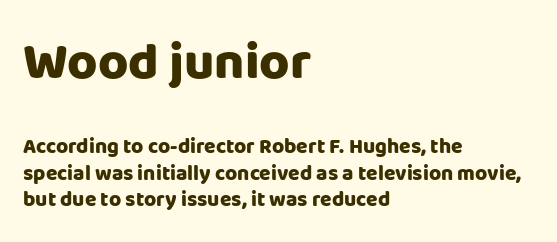
A typesetter would call this proportional, since set widths differ per character. Here the glyphs are tracked normally, forming tight word shapes. Between these two stacked blocks, the higher one wins on size. Strong, thick strokes mark this as bold type. Is there much room between lines? A standard amount, neither cramped nor airy.
